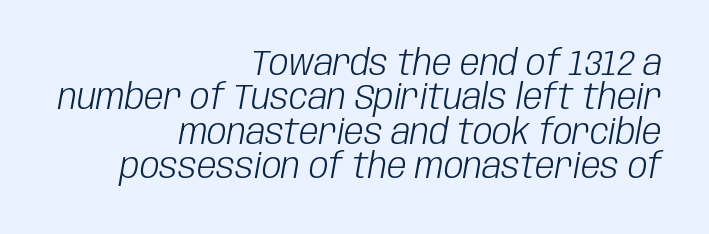
Q: Is the text bold? A: No.
Q: Is the text italic (slanted)? A: Yes, it leans right by about 10 degrees.
Q: Is the text underlined? A: No.
Q: How is the paragraph aligned? A: Right-aligned.
Q: Is the spacing between letters normal or unusually wide? A: Normal.
Q: Is the spacing between lines tight, normal or loose? A: Tight.
Q: Width (condensed, normal, or wide)? A: Condensed.
Q: Stroke contrast? A: Low.
Q: x-height? A: Large.
Q: Monospaced? A: No.
